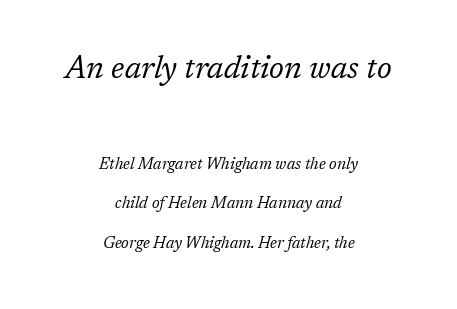
The image shows 31 px regular-weight serif type, italic (leaning right); set centered, loose line spacing (2.48x), normal letter spacing, not underlined; the first (top) block is 1.94x larger; low stroke contrast and a medium x-height.
